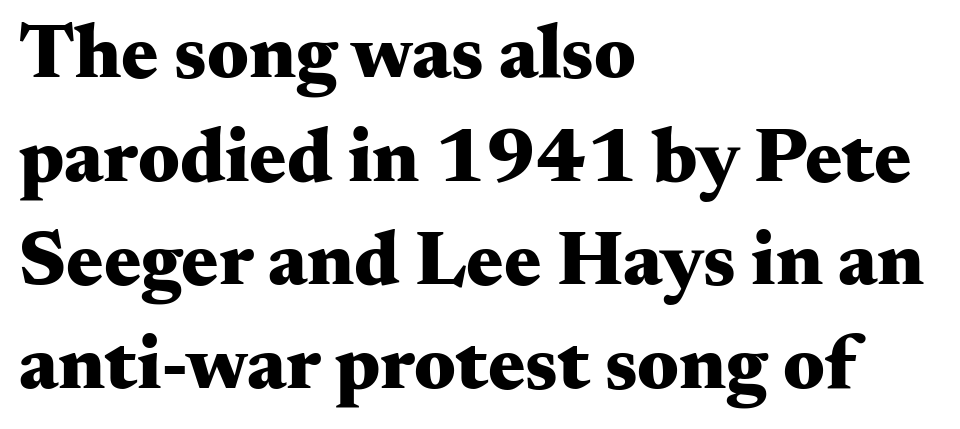
The image shows 78 px heavy, wide serif type, upright; set left-aligned, normal line spacing (1.33x), normal letter spacing, not underlined; medium stroke contrast and a small x-height.
